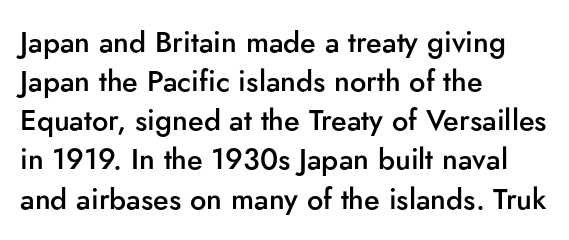
The image shows 29 px semibold sans-serif type, upright; set left-aligned, normal line spacing (1.35x), normal letter spacing, not underlined; low stroke contrast and a small x-height.
